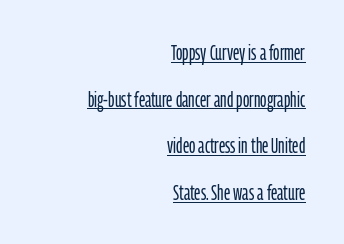
Ink coverage per letter is moderate at most. Horizontally, the lines are justified to the trailing edge only. Quick note: underline on. What's the leading like? Stretched, with rows far apart. Spacing between characters is what you'd get straight out of the box. Italic: no, the glyphs are upright roman.
